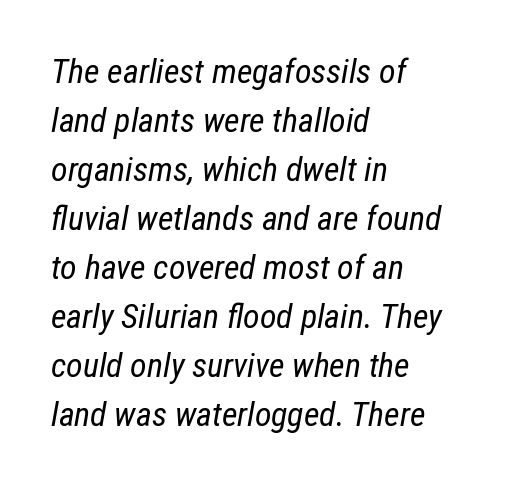
The image shows 34 px regular-weight, condensed type, italic (leaning right); set left-aligned, normal line spacing (1.44x), normal letter spacing, not underlined; low stroke contrast and a medium x-height.
